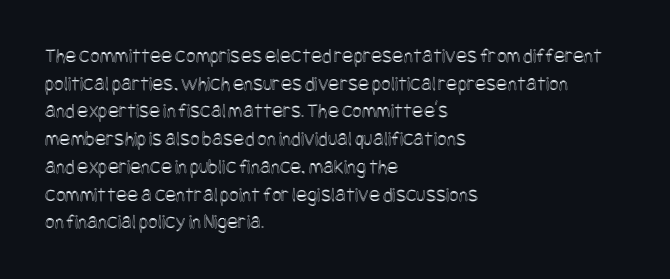
The image shows 21 px text type, upright; set left-aligned, normal line spacing (1.32x), normal letter spacing, not underlined.
